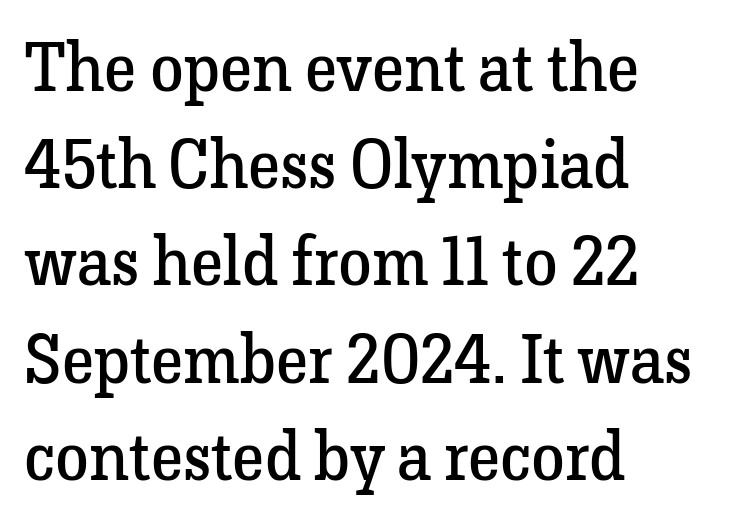
The image shows 68 px regular-weight serif type, upright; set left-aligned, normal line spacing (1.43x), normal letter spacing, not underlined; low stroke contrast and a medium x-height.
